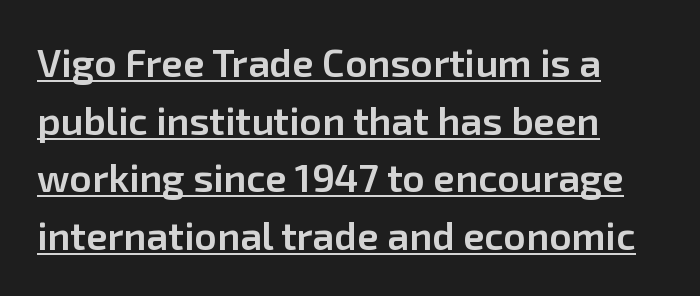
The image shows 39 px semibold sans-serif type, upright; set left-aligned, normal line spacing (1.48x), normal letter spacing, underlined; low stroke contrast and a medium x-height.
